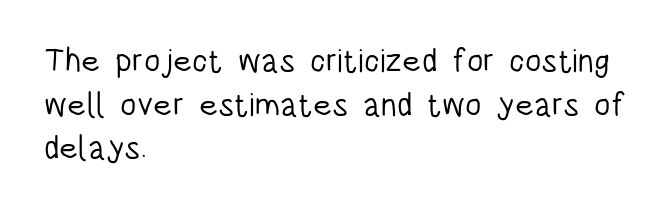
Q: Is the text bold? A: No.
Q: Is the text italic (slanted)? A: No, it is upright.
Q: Is the typeface a serif or a sans-serif typeface? A: Sans-serif.
Q: Is the text underlined? A: No.
Q: How is the paragraph aligned? A: Left-aligned.
Q: Is the spacing between letters normal or unusually wide? A: Normal.
Q: Is the spacing between lines tight, normal or loose? A: Normal.
Q: Width (condensed, normal, or wide)? A: Condensed.
Q: Stroke contrast? A: Low.
Q: x-height? A: Large.
Q: Monospaced? A: No.
